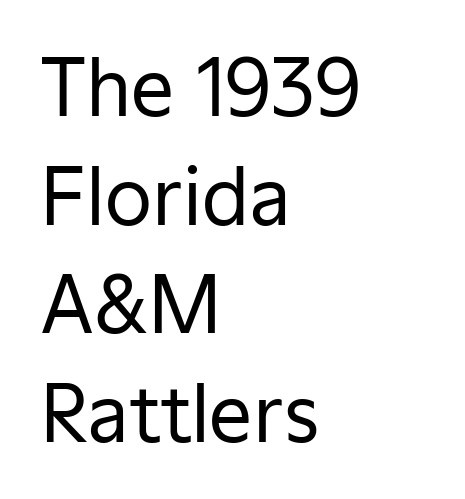
Q: Is the text bold? A: No.
Q: Is the text italic (slanted)? A: No, it is upright.
Q: Is the typeface a serif or a sans-serif typeface? A: Sans-serif.
Q: Is the text underlined? A: No.
Q: How is the paragraph aligned? A: Left-aligned.
Q: Is the spacing between letters normal or unusually wide? A: Normal.
Q: Is the spacing between lines tight, normal or loose? A: Normal.
Q: Width (condensed, normal, or wide)? A: Normal.
Q: Stroke contrast? A: Low.
Q: x-height? A: Medium.
Q: Monospaced? A: No.
